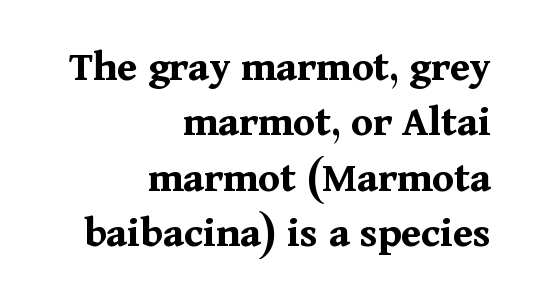
The image shows 44 px bold serif type, upright; set right-aligned, normal line spacing (1.26x), normal letter spacing, not underlined; medium stroke contrast and a medium x-height.
